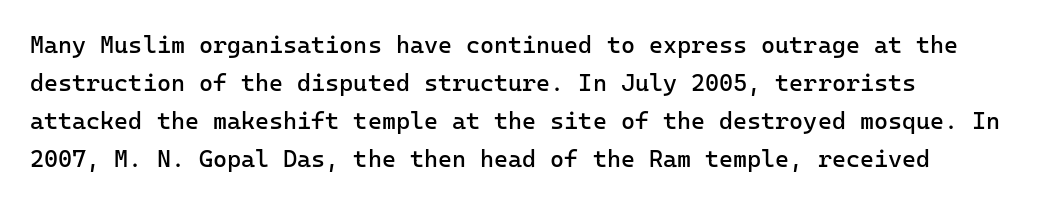
Q: Is the text bold? A: No.
Q: Is the text italic (slanted)? A: No, it is upright.
Q: Is the text underlined? A: No.
Q: Is the spacing between letters normal or unusually wide? A: Normal.
Q: Is the spacing between lines tight, normal or loose? A: Normal.
